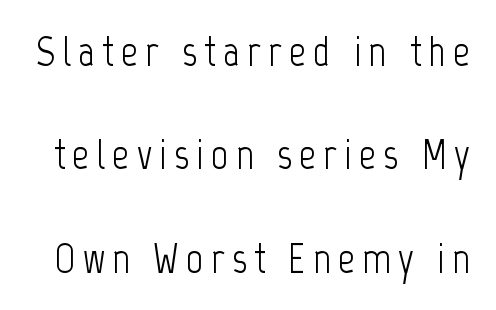
Q: Is the text bold? A: No.
Q: Is the text italic (slanted)? A: No, it is upright.
Q: Is the typeface a serif or a sans-serif typeface? A: Sans-serif.
Q: Is the text underlined? A: No.
Q: Is the spacing between lines tight, normal or loose? A: Loose.
Q: Width (condensed, normal, or wide)? A: Condensed.
Q: Stroke contrast? A: Low.
Q: x-height? A: Medium.
Q: Monospaced? A: No.
